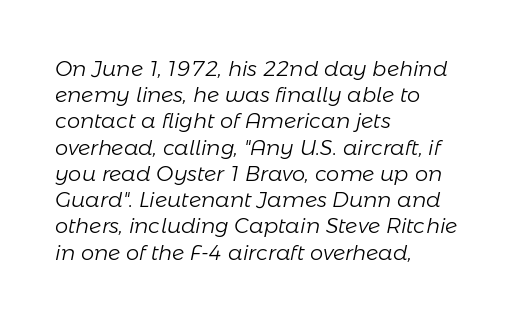
The foot of each line stays bare and open. Compared with a typical body face, this is equally light or lighter still. Designer's note — italics engaged. Tracking here is standard; glyphs follow each other at the usual distance. Notice how descenders clear the ascenders below comfortably — that's standard leading. All the whitespace from short lines collects on the right.
